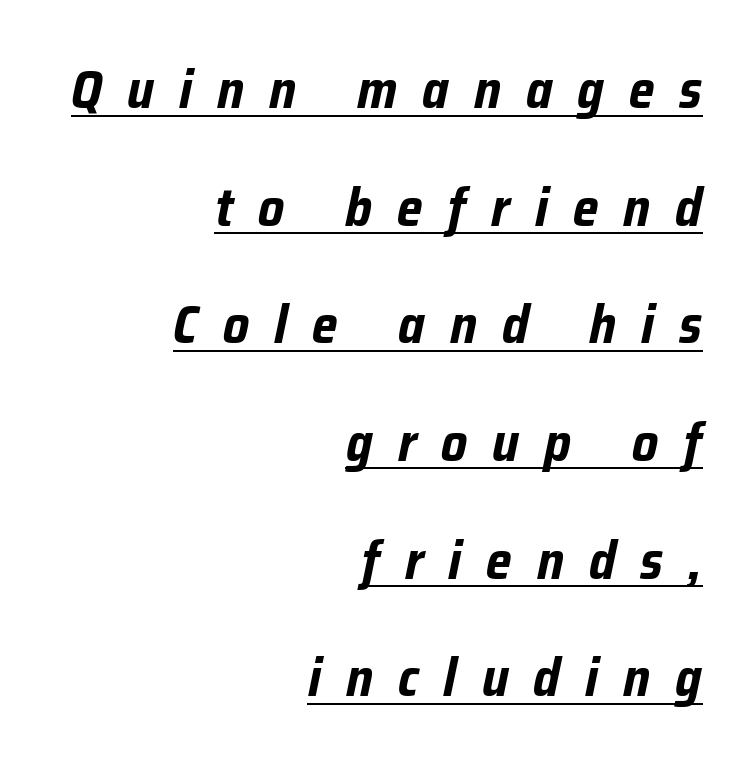
The leading is generous, giving the passage an open texture. Underlined type. Is the letter spacing exaggerated? Yes — the characters are pushed far apart. Proportional: the letters do not fall into vertical columns. These lines carry a lot of weight — the face is fully bold.
